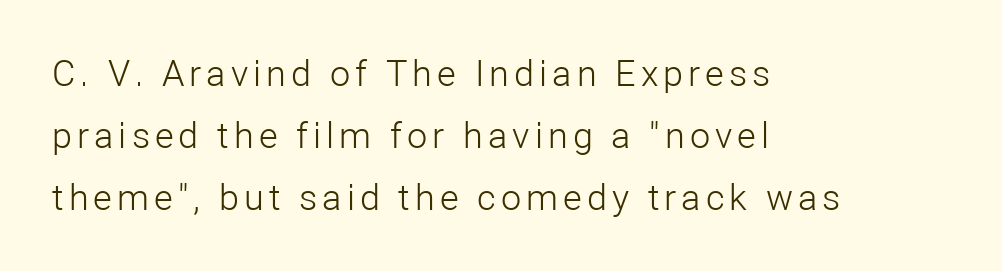
Words float on clear page, feet unadorned. Is this a fixed-width face? No — the glyphs have proportional, varying widths. If you drew a line through each stem, it would be perfectly vertical. No feet cap the strokes, marking this as sans-serif type.
